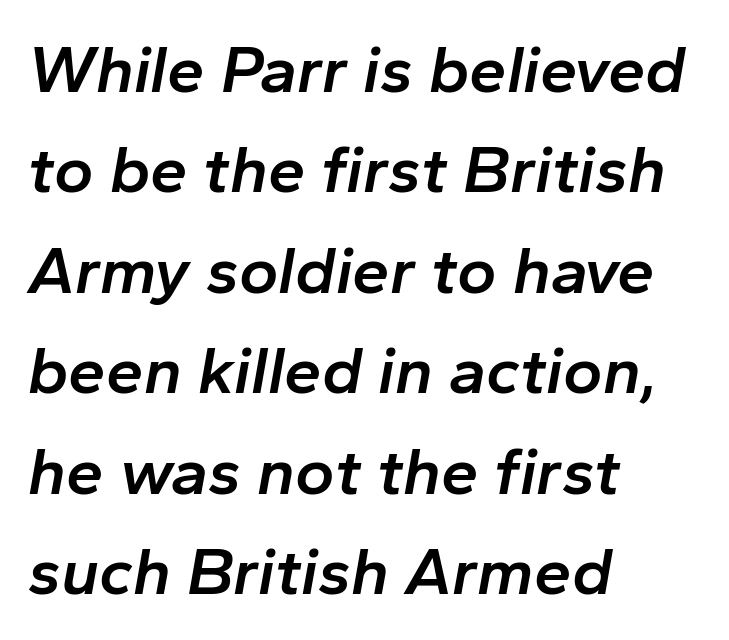
The image shows 67 px semibold type, italic (leaning right); set left-aligned, normal line spacing (1.5x), normal letter spacing, not underlined; low stroke contrast and a medium x-height.
